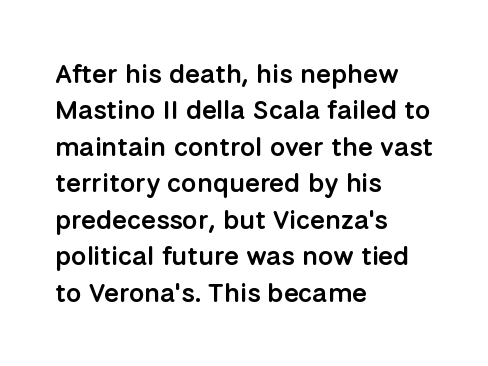
Q: Is the text bold? A: Semi-bold.
Q: Is the text italic (slanted)? A: No, it is upright.
Q: Is the text underlined? A: No.
Q: How is the paragraph aligned? A: Left-aligned.
Q: Is the spacing between letters normal or unusually wide? A: Normal.
Q: Is the spacing between lines tight, normal or loose? A: Normal.
